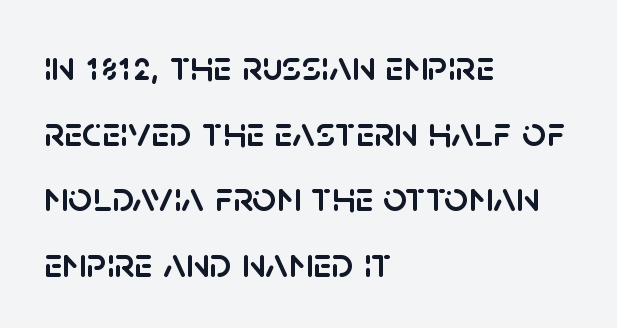
{"serif": "no", "italic": "no", "width": "normal", "stroke_contrast": "low", "x_height": "large", "monospaced": "no", "underline": "no", "align": "left", "line_spacing": "normal", "line_spacing_ratio": 1.56, "letter_spacing": "normal", "letter_spacing_em": 0.0, "glyph_px": 42}
